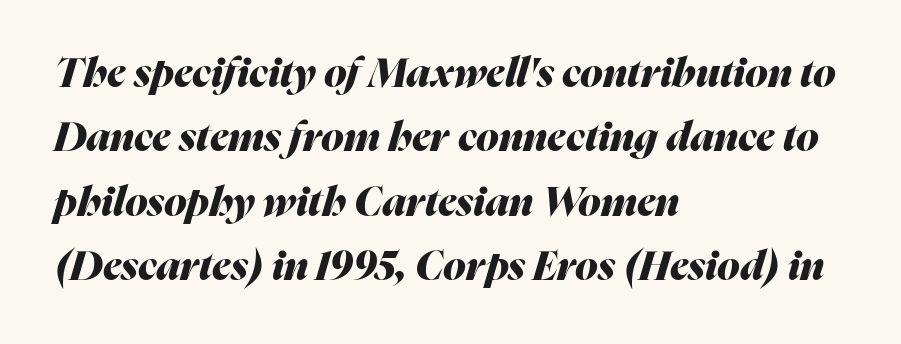
{"italic": "yes", "lean": "right", "slant_degrees": 16, "bold": "yes", "weight": "heavy", "width": "normal", "stroke_contrast": "medium", "x_height": "medium", "monospaced": "no", "underline": "no", "align": "left", "line_spacing": "normal", "line_spacing_ratio": 1.57, "letter_spacing": "normal", "letter_spacing_em": 0.0, "glyph_px": 41}
